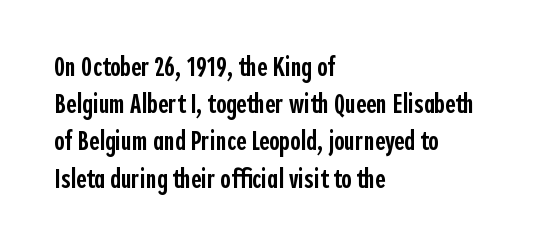
Q: Is the text bold? A: Semi-bold.
Q: Is the text italic (slanted)? A: No, it is upright.
Q: Is the typeface a serif or a sans-serif typeface? A: Sans-serif.
Q: Is the text underlined? A: No.
Q: How is the paragraph aligned? A: Left-aligned.
Q: Is the spacing between letters normal or unusually wide? A: Normal.
Q: Is the spacing between lines tight, normal or loose? A: Normal.
Q: Width (condensed, normal, or wide)? A: Condensed.
Q: x-height? A: Medium.
Q: Monospaced? A: No.
